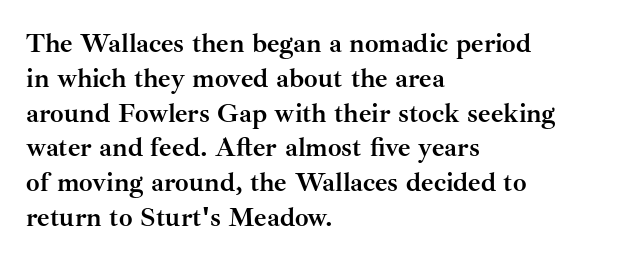
The image shows 27 px bold type, upright; set left-aligned, normal line spacing (1.29x), normal letter spacing, not underlined.
